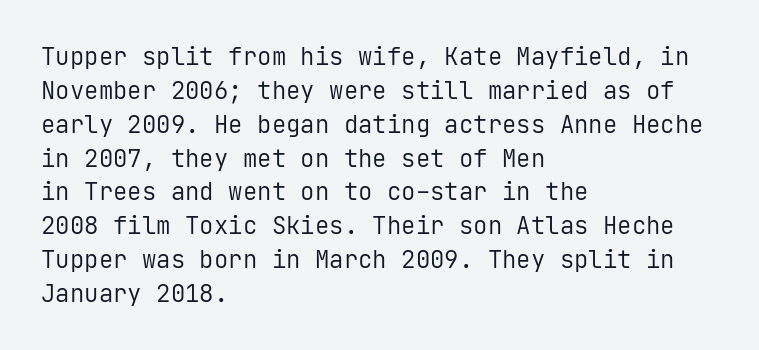
Decoration check: the copy has no underline. Teacher's note: observe the even left margin — that is flush-left alignment. Interline gaps are of average width in this sample. No chunkiness to these letters — they're not bold. These lines were composed using upright roman letters.
